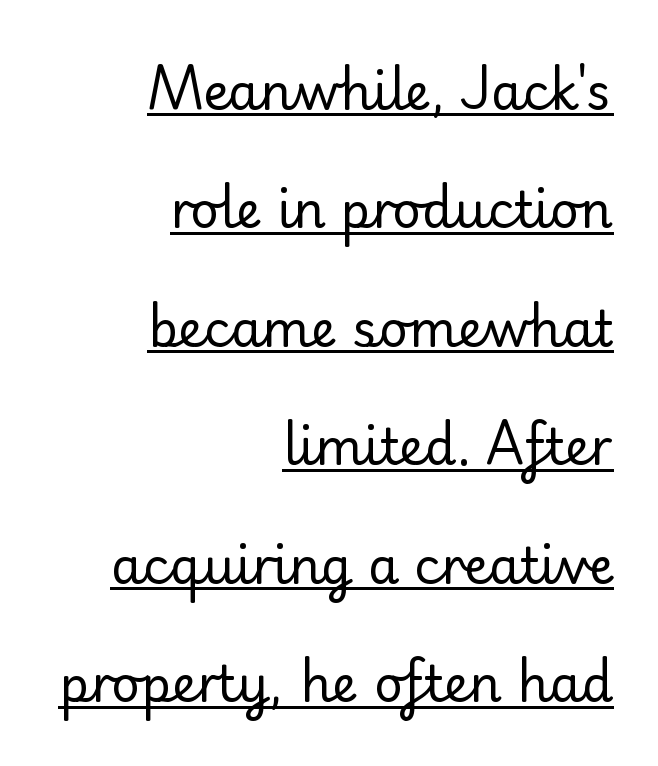
Q: Is the text bold? A: No.
Q: Is the text italic (slanted)? A: No, it is upright.
Q: Is the typeface a serif or a sans-serif typeface? A: Serif.
Q: Is the text underlined? A: Yes.
Q: How is the paragraph aligned? A: Right-aligned.
Q: Is the spacing between letters normal or unusually wide? A: Normal.
Q: Is the spacing between lines tight, normal or loose? A: Loose.
Q: Width (condensed, normal, or wide)? A: Normal.
Q: Stroke contrast? A: Low.
Q: x-height? A: Small.
Q: Monospaced? A: No.
